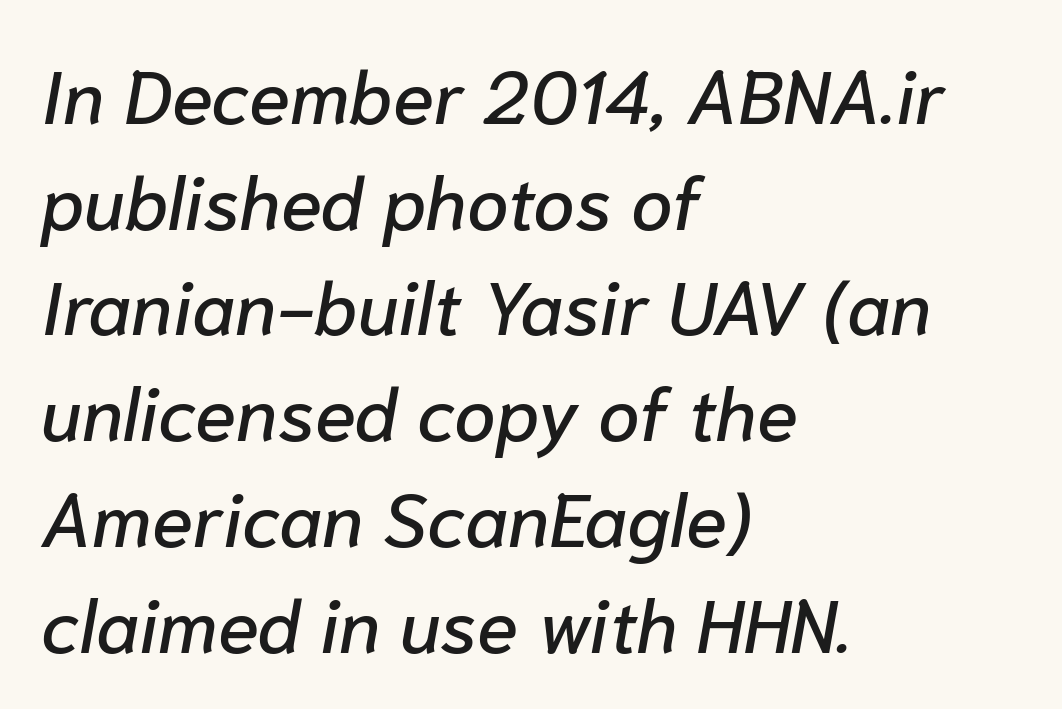
This rendering uses left alignment, leaving the right contour irregular. Words float on clear page, feet unadorned. Is this a fixed-width face? No — the glyphs have proportional, varying widths. Interline gaps are of average width in this sample. Looking at the ascenders, they clearly lean.
